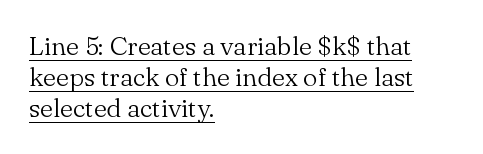
The image shows 26 px text type, upright; set left-aligned, line spacing 1.2x, normal letter spacing, underlined.
